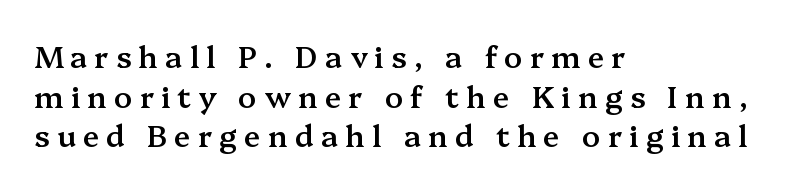
{"serif": "yes", "italic": "no", "bold": "semi", "weight": "semibold", "width": "normal", "stroke_contrast": "medium", "x_height": "medium", "monospaced": "no", "underline": "no", "align": "left", "line_spacing": "normal", "line_spacing_ratio": 1.32, "letter_spacing": "wide", "letter_spacing_em": 0.24, "glyph_px": 30}
